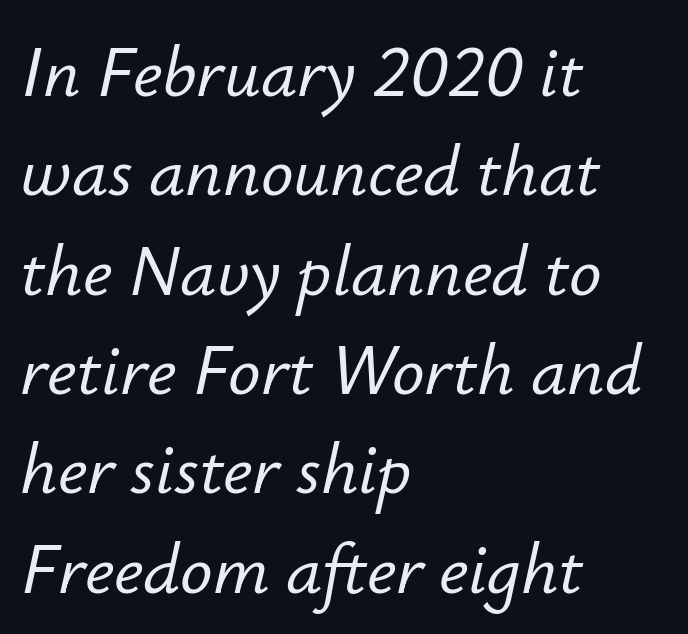
{"italic": "yes", "lean": "right", "slant_degrees": 12, "width": "normal", "stroke_contrast": "low", "x_height": "small", "monospaced": "no", "underline": "no", "align": "left", "line_spacing": "normal", "line_spacing_ratio": 1.38, "letter_spacing": "normal", "letter_spacing_em": 0.0, "glyph_px": 72}
